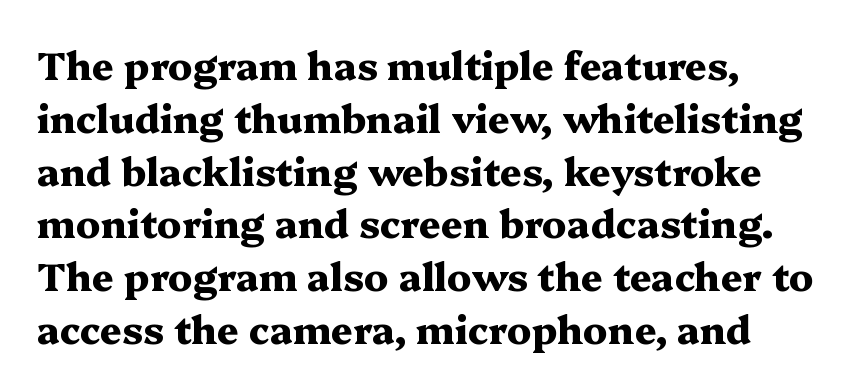
This sample uses a serif face. Character widths vary here, with narrow letters taking less room than wide ones. You could call the tracking neutral — neither tight nor loose. Bold? Absolutely — the strokes are thick and heavy.
